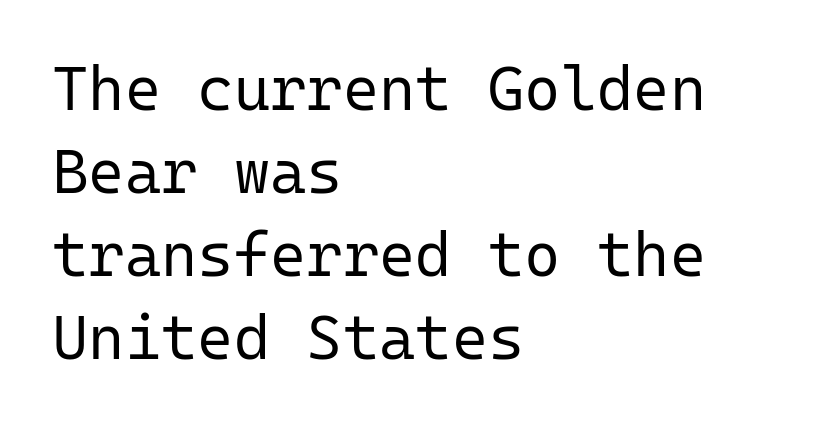
{"serif": "no", "italic": "no", "bold": "no", "weight": "regular", "width": "normal", "stroke_contrast": "low", "x_height": "medium", "monospaced": "yes", "underline": "no", "align": "left", "line_spacing": "normal", "line_spacing_ratio": 1.34, "letter_spacing": "normal", "letter_spacing_em": 0.0, "glyph_px": 62}
